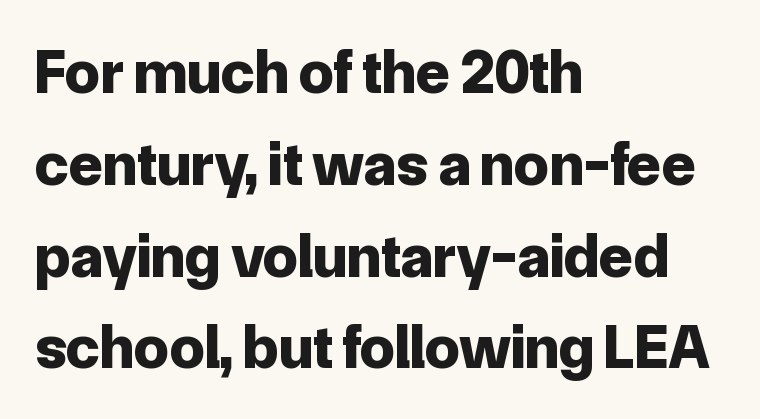
{"serif": "no", "italic": "no", "bold": "yes", "weight": "bold", "width": "normal", "stroke_contrast": "low", "x_height": "medium", "monospaced": "no", "underline": "no", "align": "left", "line_spacing": "normal", "line_spacing_ratio": 1.48, "letter_spacing": "normal", "letter_spacing_em": 0.0, "glyph_px": 62}
